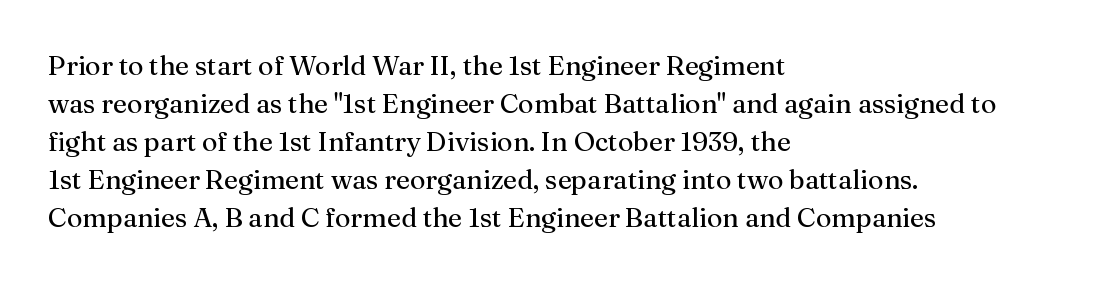
The designer left line spacing at the default. A classic flush-left, rag-right setting is used for this passage. The font sits on the lighter half of the weight spectrum, regular included. The letters stand straight up with perfectly vertical stems. No word sits above an underline.
